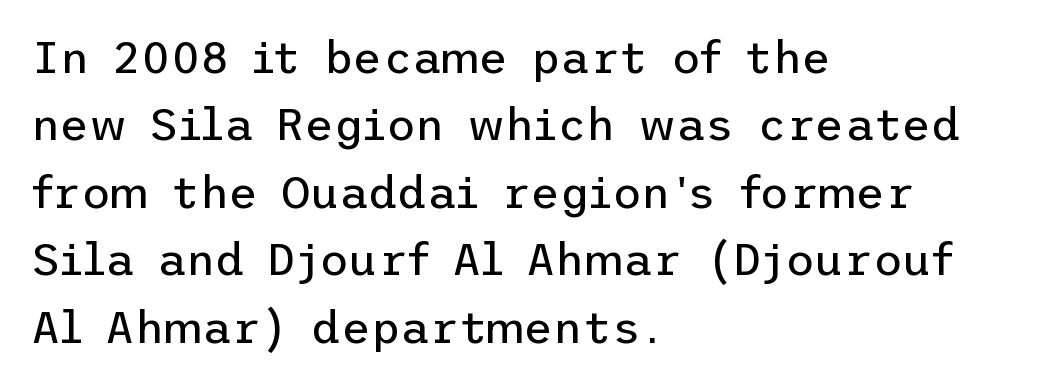
The passage shown has conventional tracking throughout. Each line starts at the same left margin while the right side varies. The lines sit at an ordinary, default distance from one another. Is this a sans? Yes — the strokes have no serifs.
